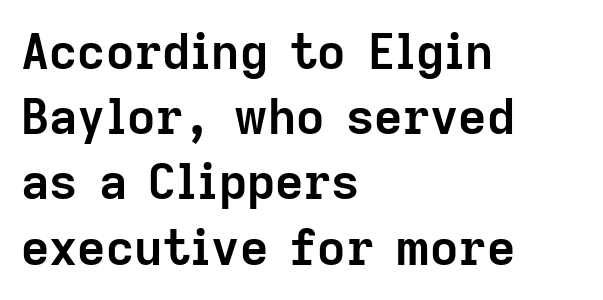
Q: Is the text bold? A: Yes.
Q: Is the text italic (slanted)? A: No, it is upright.
Q: Is the typeface a serif or a sans-serif typeface? A: Sans-serif.
Q: Is the text underlined? A: No.
Q: How is the paragraph aligned? A: Left-aligned.
Q: Is the spacing between letters normal or unusually wide? A: Normal.
Q: Is the spacing between lines tight, normal or loose? A: Normal.
Q: Width (condensed, normal, or wide)? A: Normal.
Q: Stroke contrast? A: Low.
Q: x-height? A: Medium.
Q: Monospaced? A: No.
